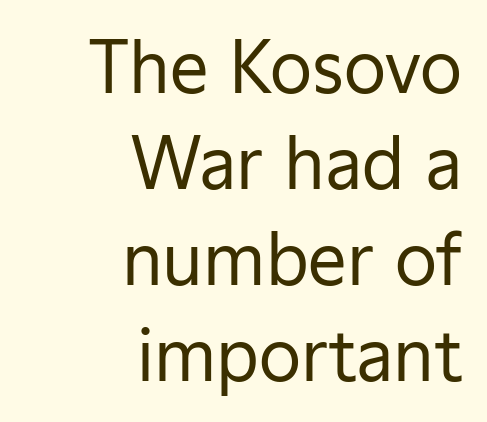
Q: Is the text bold? A: No.
Q: Is the text italic (slanted)? A: No, it is upright.
Q: Is the typeface a serif or a sans-serif typeface? A: Sans-serif.
Q: Is the text underlined? A: No.
Q: How is the paragraph aligned? A: Right-aligned.
Q: Is the spacing between letters normal or unusually wide? A: Normal.
Q: Is the spacing between lines tight, normal or loose? A: Normal.
Q: Width (condensed, normal, or wide)? A: Normal.
Q: Stroke contrast? A: Low.
Q: x-height? A: Medium.
Q: Monospaced? A: No.
